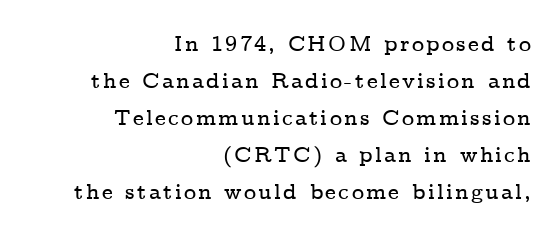
Letters rest on an invisible, unmarked baseline. Does the copy run flush right? Yes — the right margin is perfectly even. In terms of posture, this sample is upright.
